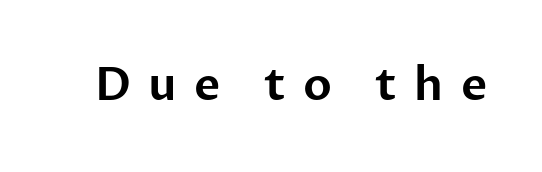
{"serif": "no", "italic": "no", "width": "normal", "stroke_contrast": "low", "x_height": "medium", "monospaced": "no", "underline": "no", "letter_spacing": "wide", "letter_spacing_em": 0.38, "glyph_px": 45}
